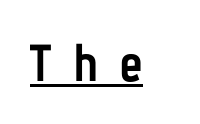
The face used here is proportionally spaced, like ordinary book or web type. The strokes are fattened all the way to bold. This rendering features underlined lettering. Tall strokes in this sample are plumb rather than angled. Characters follow at a spacing far wider than the type designer built in.
